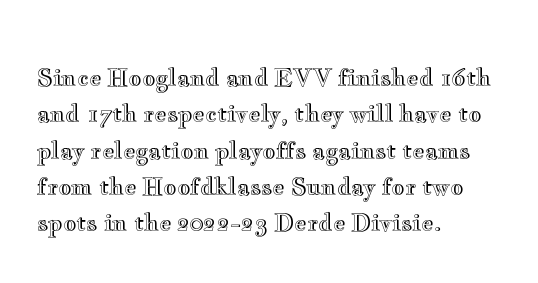
{"italic": "no", "underline": "no", "align": "left", "line_spacing": "normal", "line_spacing_ratio": 1.58, "letter_spacing": "normal", "letter_spacing_em": 0.0, "glyph_px": 23}
